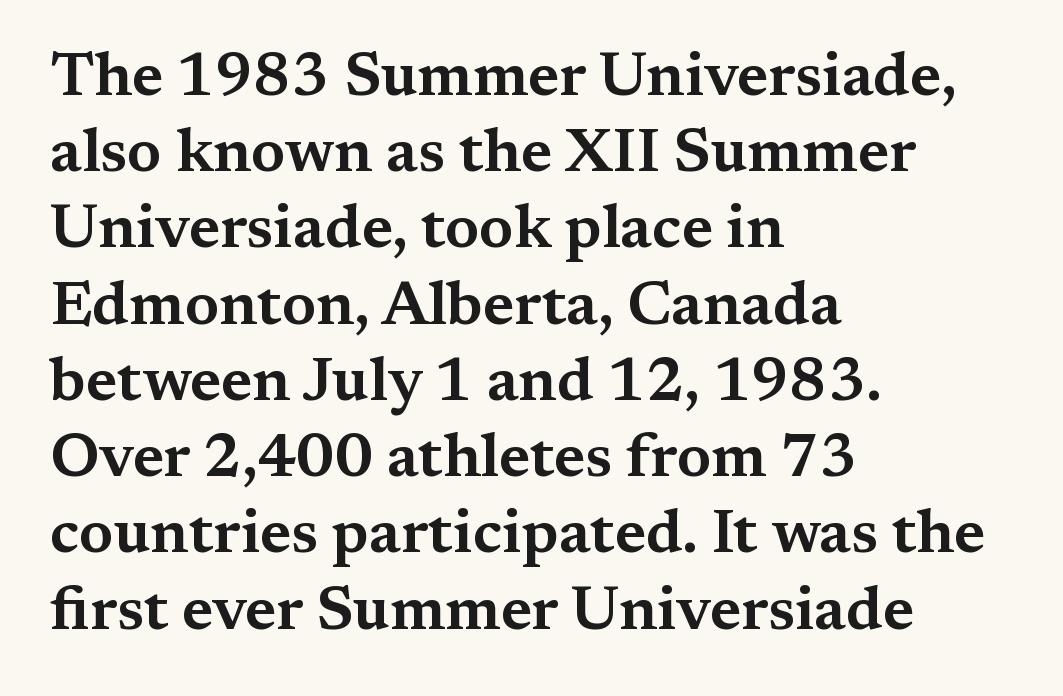
{"serif": "yes", "italic": "no", "width": "wide", "stroke_contrast": "medium", "x_height": "medium", "monospaced": "no", "underline": "no", "align": "left", "line_spacing": "normal", "line_spacing_ratio": 1.25, "letter_spacing": "normal", "letter_spacing_em": 0.0, "glyph_px": 61}
